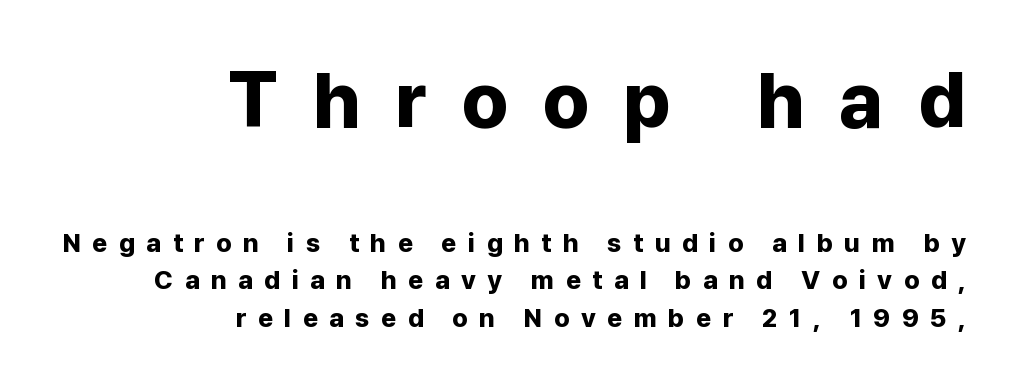
{"serif": "no", "italic": "no", "bold": "yes", "weight": "bold", "width": "normal", "stroke_contrast": "low", "x_height": "medium", "monospaced": "no", "underline": "no", "align": "right", "line_spacing": "normal", "line_spacing_ratio": 1.44, "letter_spacing": "wide", "letter_spacing_em": 0.44, "larger_block": "first", "size_ratio": 3.0, "glyph_px": 78}
